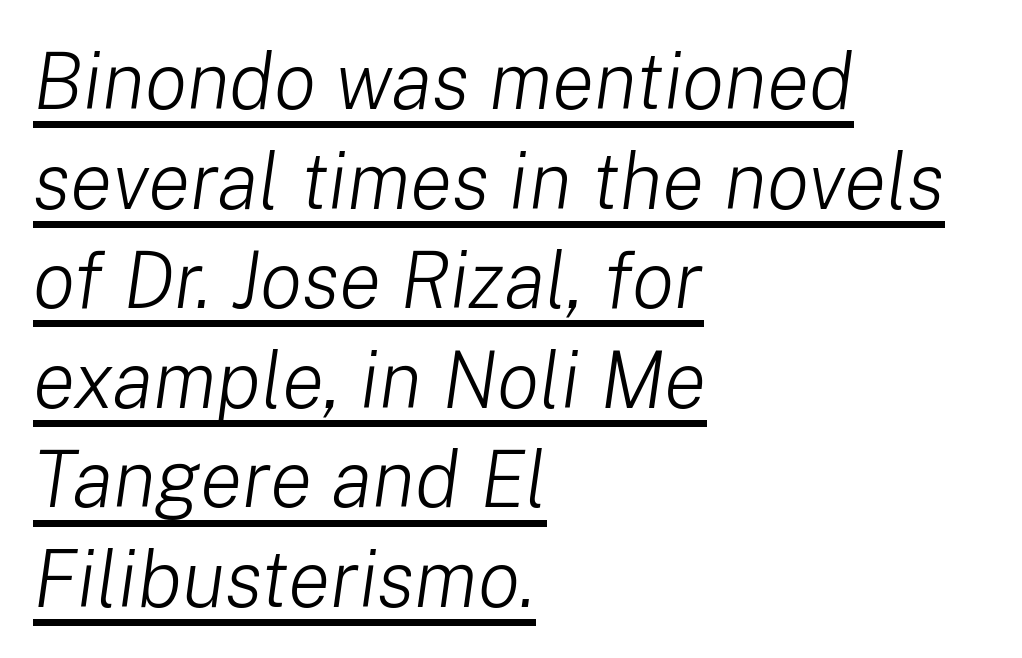
Q: Is the text bold? A: No.
Q: Is the text italic (slanted)? A: Yes, it leans right by about 8 degrees.
Q: Is the text underlined? A: Yes.
Q: How is the paragraph aligned? A: Left-aligned.
Q: Is the spacing between letters normal or unusually wide? A: Normal.
Q: Is the spacing between lines tight, normal or loose? A: Normal.
Q: Width (condensed, normal, or wide)? A: Normal.
Q: Stroke contrast? A: Low.
Q: x-height? A: Medium.
Q: Monospaced? A: No.
